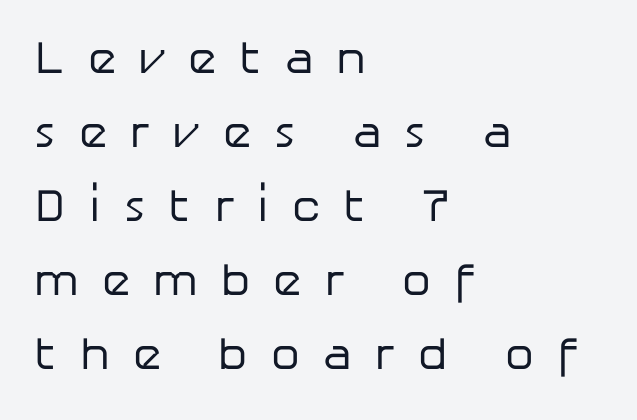
Q: Is the text bold? A: No.
Q: Is the text italic (slanted)? A: No, it is upright.
Q: Is the typeface a serif or a sans-serif typeface? A: Sans-serif.
Q: Is the text underlined? A: No.
Q: How is the paragraph aligned? A: Left-aligned.
Q: Is the spacing between letters normal or unusually wide? A: Unusually wide.
Q: Is the spacing between lines tight, normal or loose? A: Normal.
Q: Width (condensed, normal, or wide)? A: Normal.
Q: Stroke contrast? A: Low.
Q: x-height? A: Medium.
Q: Monospaced? A: No.
